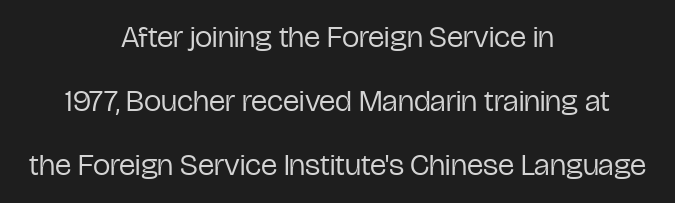
Q: Is the text bold? A: No.
Q: Is the text italic (slanted)? A: No, it is upright.
Q: Is the typeface a serif or a sans-serif typeface? A: Sans-serif.
Q: Is the text underlined? A: No.
Q: How is the paragraph aligned? A: Centered.
Q: Is the spacing between letters normal or unusually wide? A: Normal.
Q: Is the spacing between lines tight, normal or loose? A: Loose.
Q: Width (condensed, normal, or wide)? A: Condensed.
Q: Stroke contrast? A: Low.
Q: x-height? A: Medium.
Q: Monospaced? A: No.
